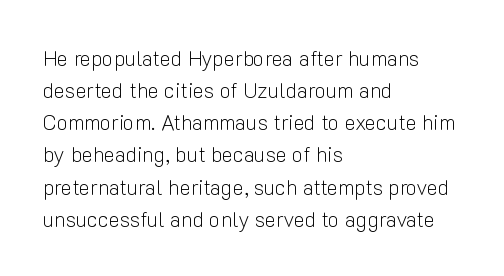
The image shows 21 px text type, upright; set left-aligned, normal line spacing (1.53x), normal letter spacing, not underlined.
